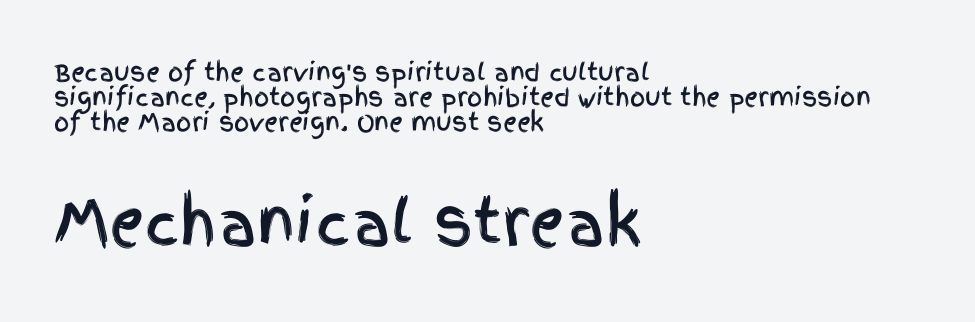
The image shows 61 px condensed sans-serif type, upright; set left-aligned, tight line spacing (1.04x), normal letter spacing, not underlined; the second (bottom) block is 2.54x larger; a large x-height.
